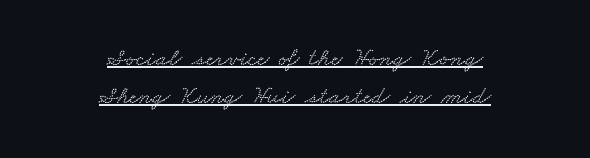
Vertically, the passage feels balanced, rows spaced as you'd expect. Teacher's note: observe the equal gaps on both sides — that is centered alignment. Glance below the letters and you will spot a drawn line. Here the glyphs are tracked normally, forming tight word shapes.
